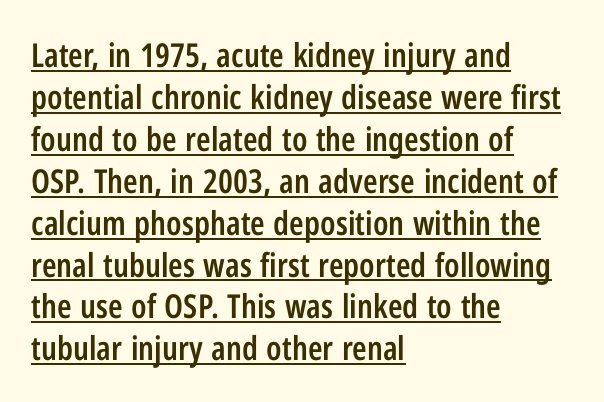
{"serif": "no", "italic": "no", "bold": "semi", "weight": "semibold", "width": "condensed", "stroke_contrast": "low", "x_height": "medium", "monospaced": "no", "underline": "yes", "align": "left", "line_spacing": "normal", "line_spacing_ratio": 1.27, "letter_spacing": "normal", "letter_spacing_em": 0.0, "glyph_px": 33}
